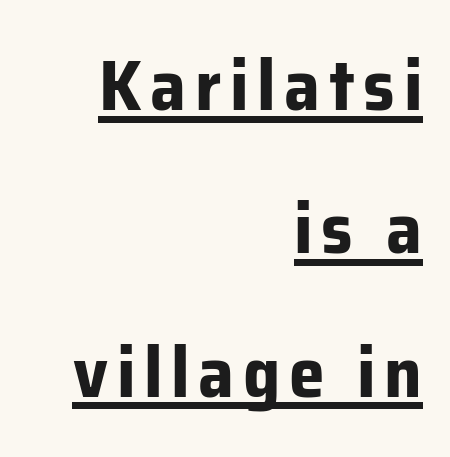
The image shows 72 px bold sans-serif type, upright; set right-aligned, loose line spacing (1.99x), underlined; low stroke contrast and a medium x-height.
